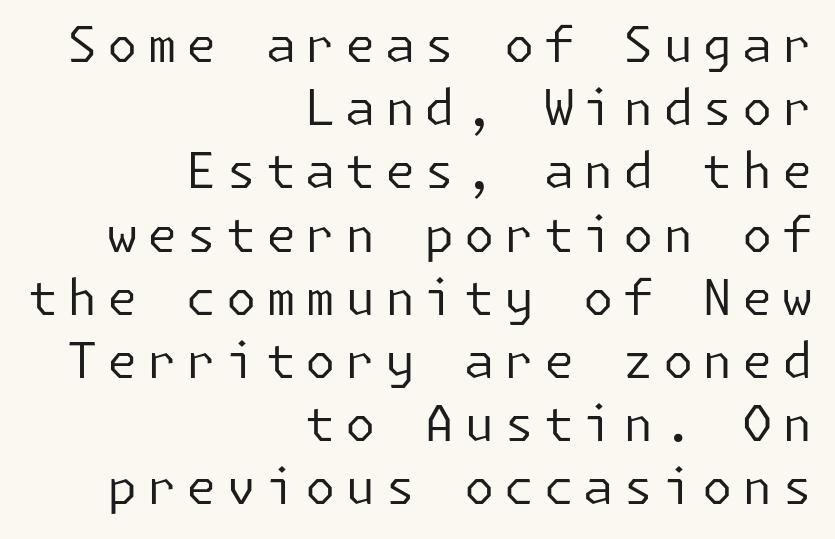
Honestly, the row spacing looks completely unremarkable. In CSS terms this would be text-align: right. Posture: vertical. The strokes carry an ordinary text weight at most. I'd call this a sans setting — the letters go barefoot. The specimen omits any rule beneath the text block's lines.
